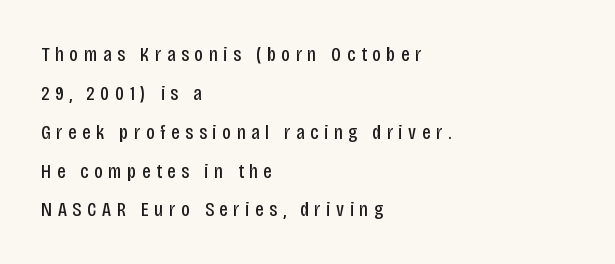
The image shows 21 px text type, upright; set left-aligned, line spacing 1.85x, unusually wide letter spacing (+0.26 em), not underlined.
